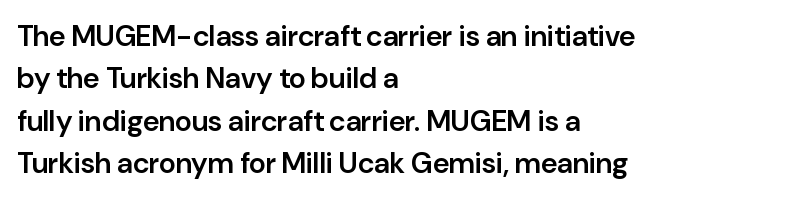
{"serif": "no", "italic": "no", "bold": "semi", "weight": "semibold", "width": "normal", "stroke_contrast": "low", "x_height": "medium", "monospaced": "no", "underline": "no", "align": "left", "line_spacing": "normal", "line_spacing_ratio": 1.46, "letter_spacing": "normal", "letter_spacing_em": 0.0, "glyph_px": 29}
